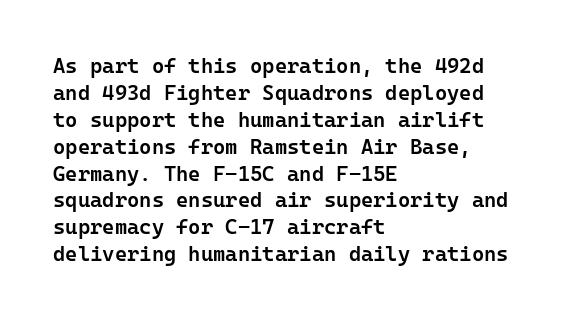
The image shows 21 px text type, upright; set left-aligned, normal line spacing (1.28x), normal letter spacing, not underlined.
